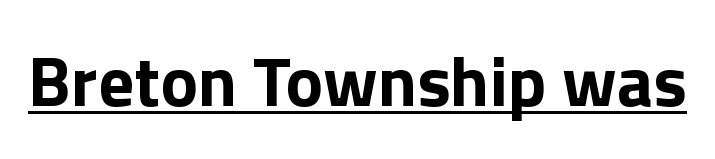
This sample carries an underscore along the baseline area. You can tell it's not italic because the verticals are truly vertical. Is this a fixed-width face? No — the glyphs have proportional, varying widths. The glyphs in this specimen are sans serif.
